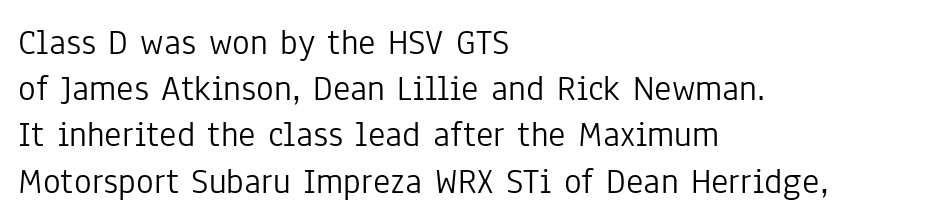
{"serif": "no", "italic": "no", "bold": "no", "weight": "light", "width": "condensed", "stroke_contrast": "low", "x_height": "medium", "monospaced": "no", "underline": "no", "align": "left", "line_spacing": "normal", "line_spacing_ratio": 1.25, "letter_spacing": "normal", "letter_spacing_em": 0.0, "glyph_px": 37}
